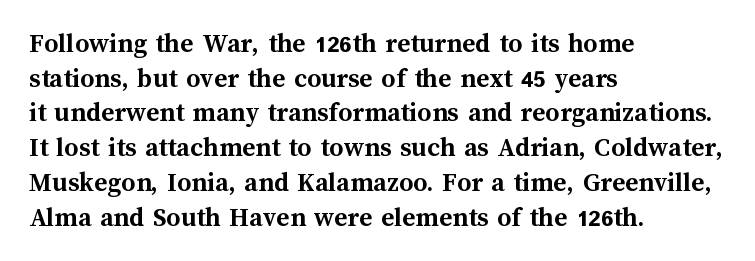
{"italic": "no", "bold": "yes", "weight": "semibold", "width": "normal", "stroke_contrast": "medium", "x_height": "medium", "monospaced": "no", "underline": "no", "align": "left", "line_spacing_ratio": 1.24, "letter_spacing": "normal", "letter_spacing_em": 0.0, "glyph_px": 28}
